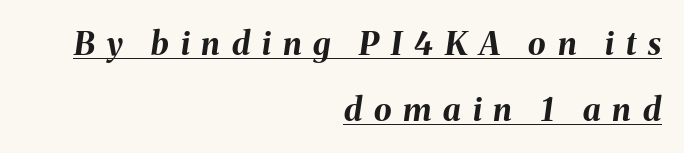
{"italic": "yes", "lean": "right", "slant_degrees": 8, "bold": "yes", "weight": "bold", "width": "normal", "stroke_contrast": "medium", "x_height": "medium", "monospaced": "no", "underline": "yes", "align": "right", "line_spacing": "loose", "line_spacing_ratio": 2.06, "letter_spacing": "wide", "letter_spacing_em": 0.37, "glyph_px": 32}
